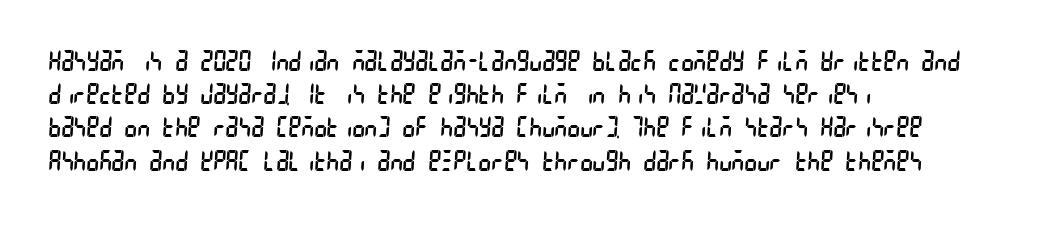
Q: Is the text bold? A: No.
Q: Is the text underlined? A: No.
Q: How is the paragraph aligned? A: Left-aligned.
Q: Is the spacing between letters normal or unusually wide? A: Normal.
